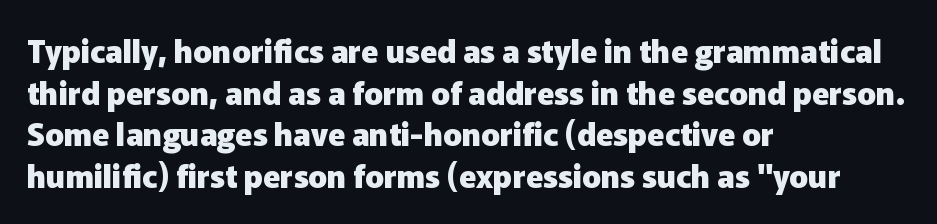
{"serif": "no", "italic": "no", "bold": "yes", "weight": "heavy", "width": "normal", "stroke_contrast": "low", "x_height": "medium", "monospaced": "no", "underline": "no", "align": "left", "line_spacing": "normal", "line_spacing_ratio": 1.34, "letter_spacing": "normal", "letter_spacing_em": 0.0, "glyph_px": 31}
